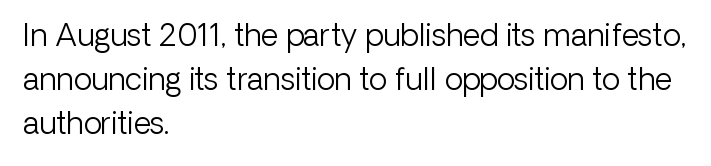
Q: Is the text bold? A: No.
Q: Is the text italic (slanted)? A: No, it is upright.
Q: Is the typeface a serif or a sans-serif typeface? A: Sans-serif.
Q: Is the text underlined? A: No.
Q: How is the paragraph aligned? A: Left-aligned.
Q: Is the spacing between letters normal or unusually wide? A: Normal.
Q: Is the spacing between lines tight, normal or loose? A: Normal.
Q: Width (condensed, normal, or wide)? A: Normal.
Q: Stroke contrast? A: Low.
Q: x-height? A: Medium.
Q: Monospaced? A: No.
